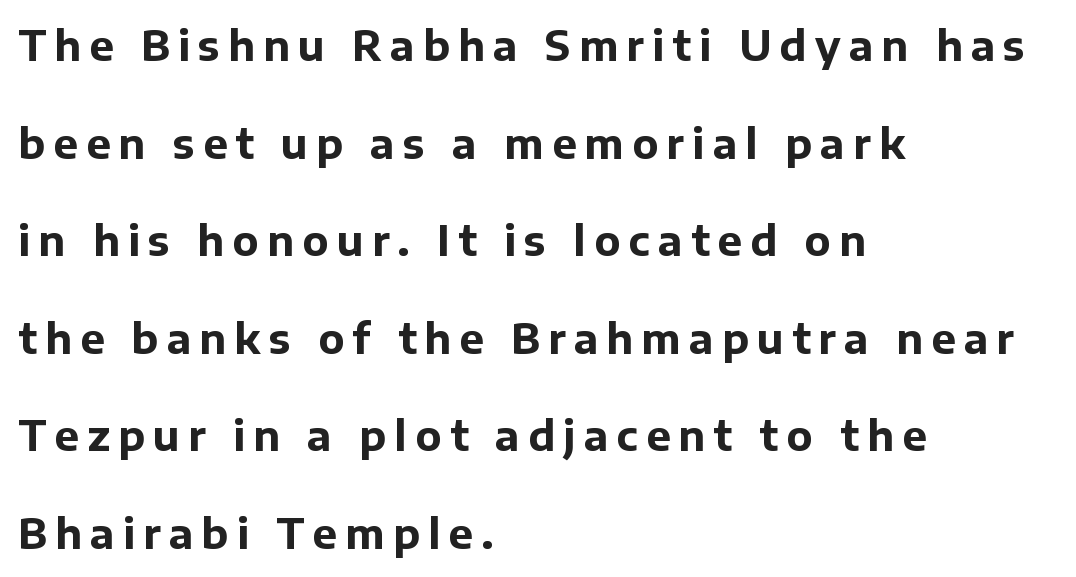
The image shows 41 px bold sans-serif type, upright; set left-aligned, loose line spacing (2.38x), unusually wide letter spacing (+0.2 em), not underlined; low stroke contrast and a medium x-height.
